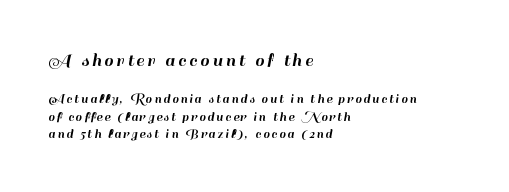
The image shows 20 px text type; set left-aligned, normal line spacing (1.28x), not underlined; the first (top) block is 1.43x larger.
